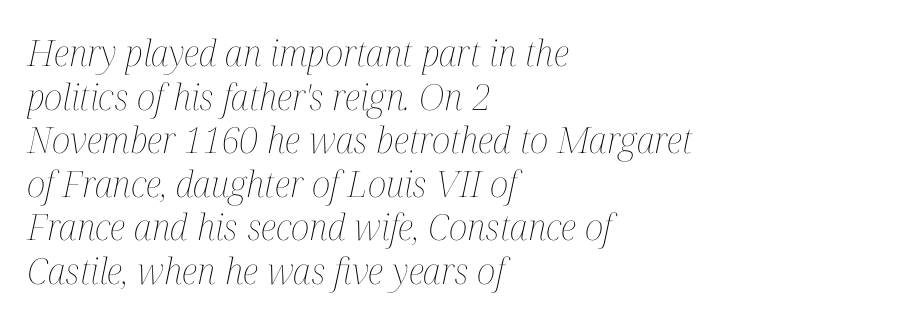
The passage shown is not bold in any degree. Is this a fixed-width face? No — the glyphs have proportional, varying widths. An italicized treatment has been applied to the whole sample. Lines of text with bare space underneath. This sample uses plain, unmodified letter spacing. The compositor pushed each line to the left boundary.
